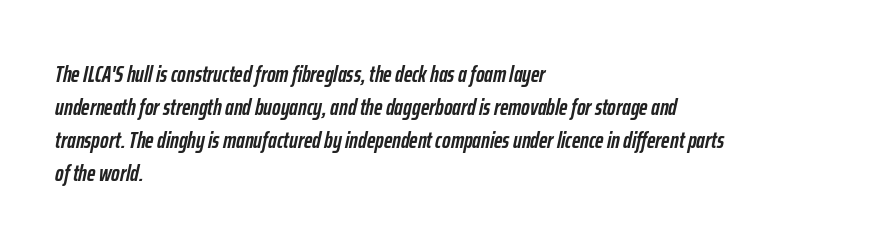
The image shows 23 px bold type, italic (leaning right); set left-aligned, normal line spacing (1.44x), normal letter spacing, not underlined.
